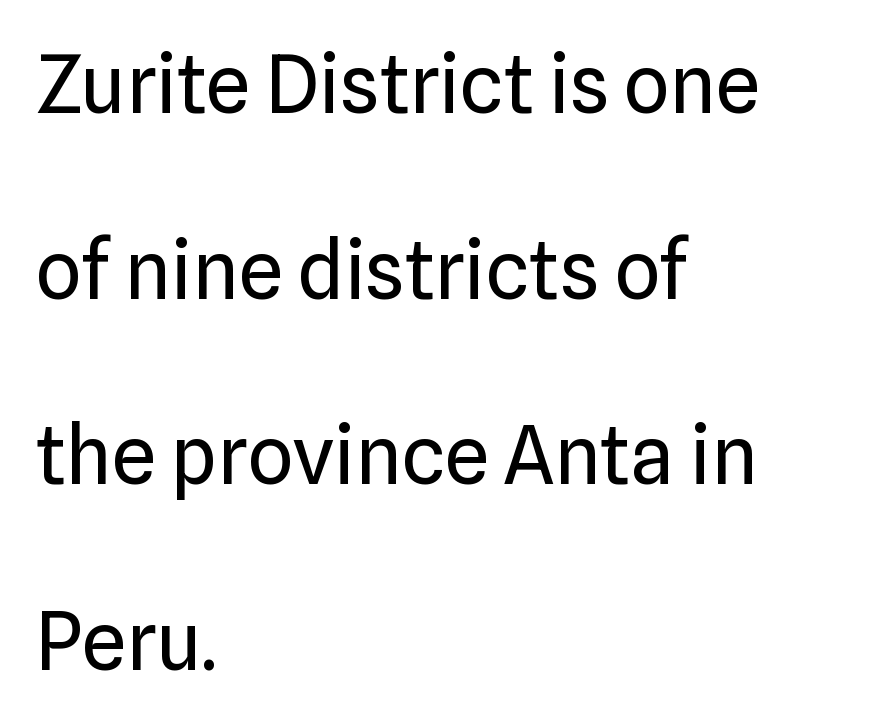
Q: Is the text bold? A: No.
Q: Is the text italic (slanted)? A: No, it is upright.
Q: Is the typeface a serif or a sans-serif typeface? A: Sans-serif.
Q: Is the text underlined? A: No.
Q: How is the paragraph aligned? A: Left-aligned.
Q: Is the spacing between letters normal or unusually wide? A: Normal.
Q: Is the spacing between lines tight, normal or loose? A: Loose.
Q: Width (condensed, normal, or wide)? A: Normal.
Q: Stroke contrast? A: Low.
Q: x-height? A: Medium.
Q: Monospaced? A: No.
